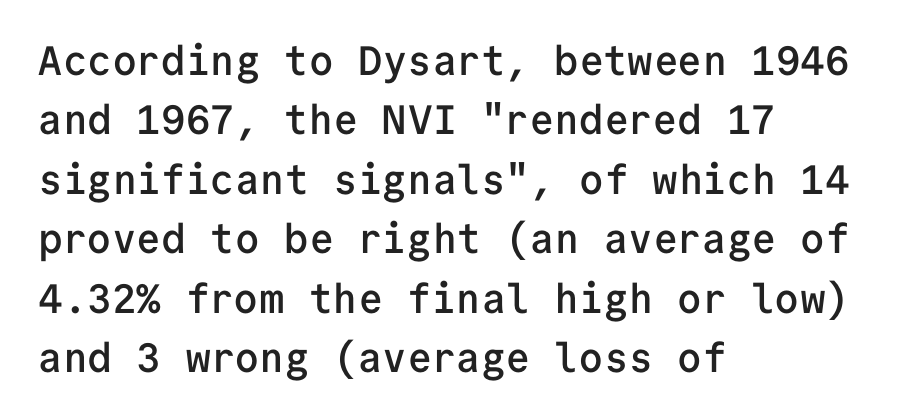
The image shows 41 px semibold sans-serif type, upright, monospaced; set left-aligned, normal line spacing (1.45x), normal letter spacing, not underlined; low stroke contrast and a medium x-height.
